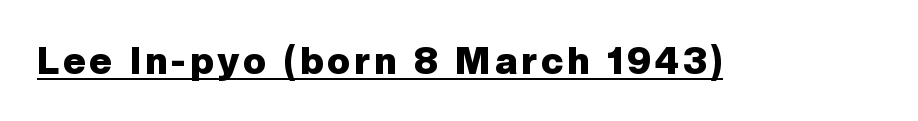
Think of a printed novel: that variable character pitch is what you see here. Note: no serifs on the glyphs. In terms of weight, the rendering is a true, heavy bold. These characters rest on top of a visible drawn line. Do the letters lean? They stand straight.
